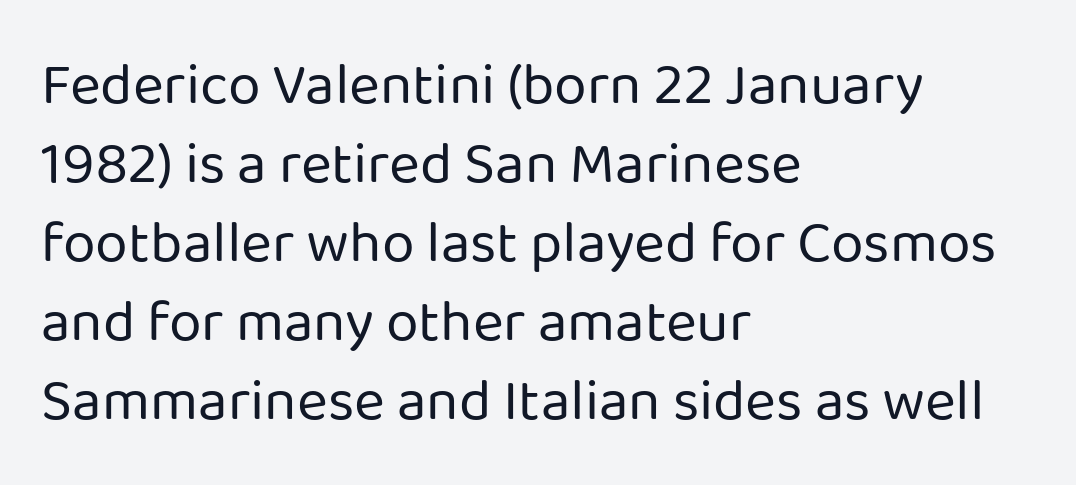
Q: Is the text bold? A: No.
Q: Is the text italic (slanted)? A: No, it is upright.
Q: Is the typeface a serif or a sans-serif typeface? A: Sans-serif.
Q: Is the text underlined? A: No.
Q: How is the paragraph aligned? A: Left-aligned.
Q: Is the spacing between letters normal or unusually wide? A: Normal.
Q: Is the spacing between lines tight, normal or loose? A: Normal.
Q: Width (condensed, normal, or wide)? A: Normal.
Q: Stroke contrast? A: Low.
Q: x-height? A: Medium.
Q: Monospaced? A: No.
